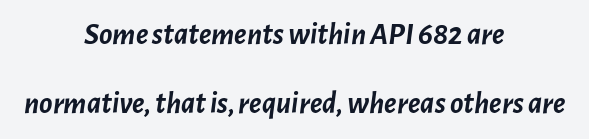
Q: Is the text bold? A: Yes.
Q: Is the text italic (slanted)? A: Yes, it leans right by about 7 degrees.
Q: Is the text underlined? A: No.
Q: How is the paragraph aligned? A: Centered.
Q: Is the spacing between letters normal or unusually wide? A: Normal.
Q: Is the spacing between lines tight, normal or loose? A: Loose.
Q: Width (condensed, normal, or wide)? A: Normal.
Q: Stroke contrast? A: Low.
Q: x-height? A: Medium.
Q: Monospaced? A: No.
